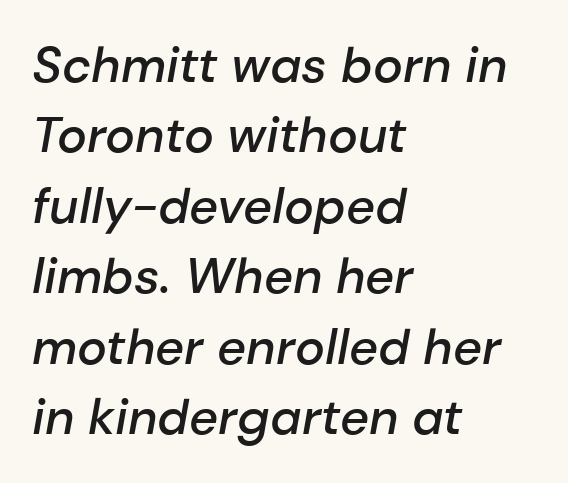
The image shows 50 px semibold type, italic (leaning right); set left-aligned, normal line spacing (1.41x), normal letter spacing, not underlined; low stroke contrast and a medium x-height.
